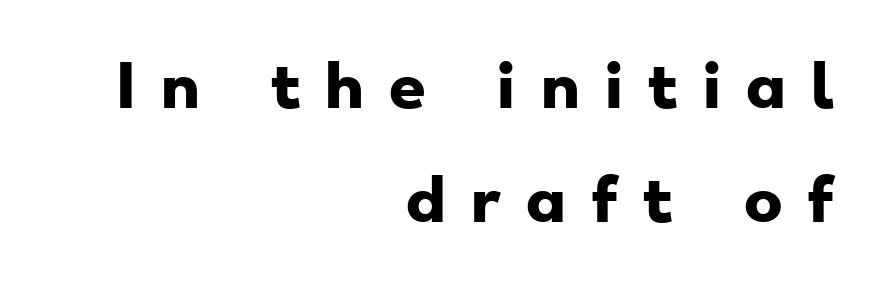
{"serif": "no", "bold": "yes", "weight": "heavy", "width": "wide", "stroke_contrast": "low", "x_height": "small", "monospaced": "no", "underline": "no", "align": "right", "line_spacing": "loose", "line_spacing_ratio": 1.96, "letter_spacing": "wide", "letter_spacing_em": 0.44, "glyph_px": 58}
